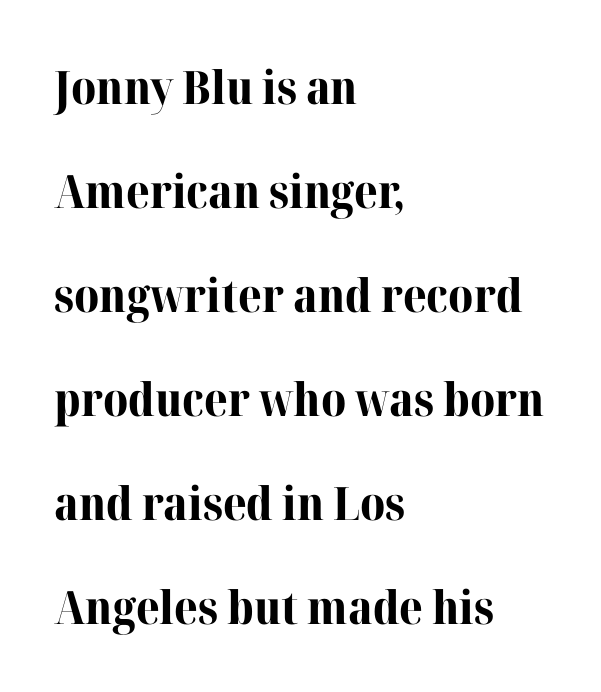
A typesetter would mark this as roman, not italic. Here the glyphs are tracked normally, forming tight word shapes. One-word summary of the alignment: left. Bare-footed words on every line. This sample has the flowing, uneven cadence of proportional lettering. Is the type bold? Yes — the strokes are clearly thick and heavy.
